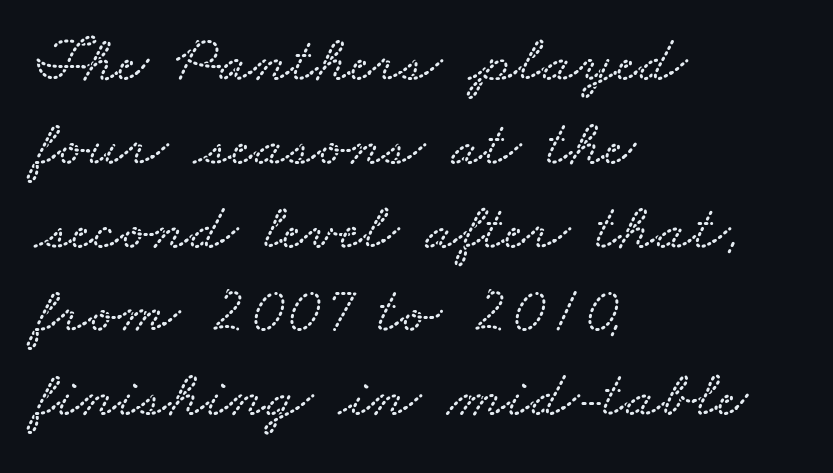
{"width": "wide", "stroke_contrast": "low", "x_height": "small", "monospaced": "no", "underline": "no", "align": "left", "line_spacing": "normal", "line_spacing_ratio": 1.27, "letter_spacing": "normal", "letter_spacing_em": 0.0, "glyph_px": 66}
